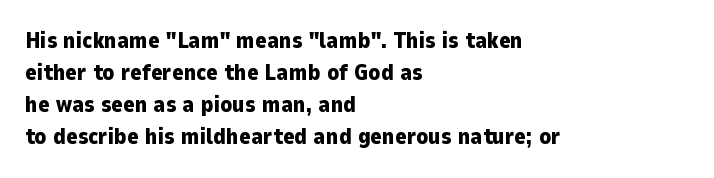
Q: Is the text bold? A: Yes.
Q: Is the text italic (slanted)? A: No, it is upright.
Q: Is the text underlined? A: No.
Q: How is the paragraph aligned? A: Left-aligned.
Q: Is the spacing between letters normal or unusually wide? A: Normal.
Q: Is the spacing between lines tight, normal or loose? A: Normal.
